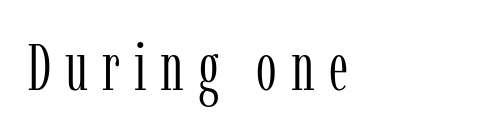
Q: Is the text bold? A: No.
Q: Is the text italic (slanted)? A: No, it is upright.
Q: Is the typeface a serif or a sans-serif typeface? A: Serif.
Q: Is the text underlined? A: No.
Q: Is the spacing between letters normal or unusually wide? A: Unusually wide.
Q: Width (condensed, normal, or wide)? A: Condensed.
Q: Stroke contrast? A: Low.
Q: x-height? A: Medium.
Q: Monospaced? A: No.
